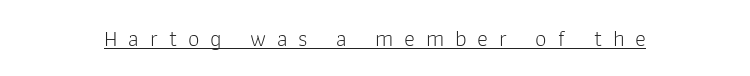
Q: Is the text bold? A: No.
Q: Is the text italic (slanted)? A: No, it is upright.
Q: Is the text underlined? A: Yes.
Q: Is the spacing between letters normal or unusually wide? A: Unusually wide.
